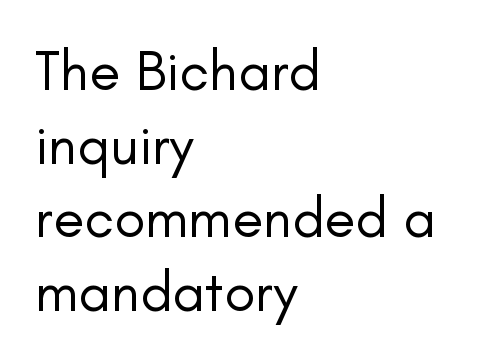
{"serif": "no", "italic": "no", "bold": "no", "weight": "regular", "width": "normal", "stroke_contrast": "low", "x_height": "small", "monospaced": "no", "underline": "no", "align": "left", "line_spacing": "normal", "line_spacing_ratio": 1.29, "letter_spacing": "normal", "letter_spacing_em": 0.0, "glyph_px": 57}
